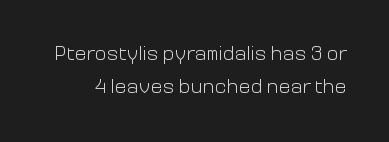
The image shows 20 px text type, upright; set normal line spacing (1.66x), normal letter spacing, not underlined.
